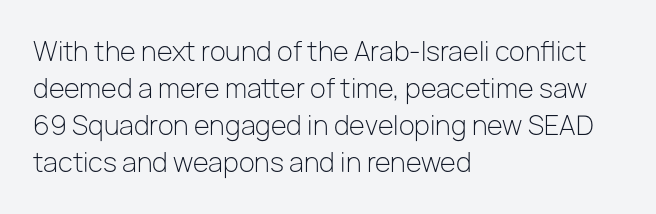
Rule under the text: the space is simply empty. The tracking reads as untouched default to a designer's eye. Compared with a typical body face, this is equally light or lighter still. A student would call this left alignment; a typographer would say flush left, rag right. The rows are spaced the way most documents space them.
